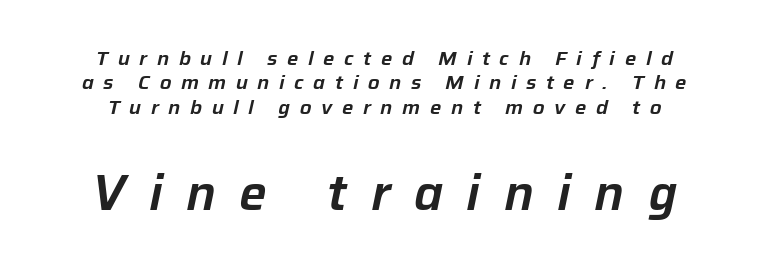
The image shows 49 px text type, italic (leaning right); set centered, line spacing 1.22x, unusually wide letter spacing (+0.48 em), not underlined; the second (bottom) block is 2.45x larger; low stroke contrast and a medium x-height.
